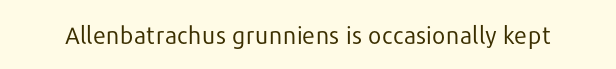
Only glyphs here, with clear space below each row. Notice how the stems are strictly vertical — no italics here. Between one letter and the next there's only the usual sliver of space. Is this a heavy cut? Hardly; it is regular or lighter.
